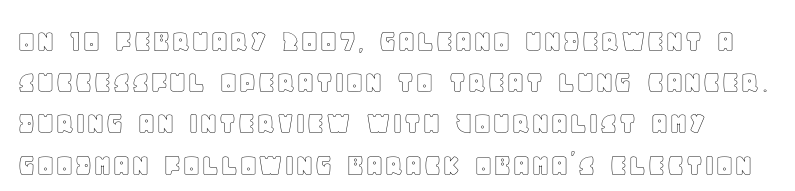
The image shows 33 px text type, upright; set normal line spacing (1.25x), normal letter spacing, not underlined; a large x-height.
